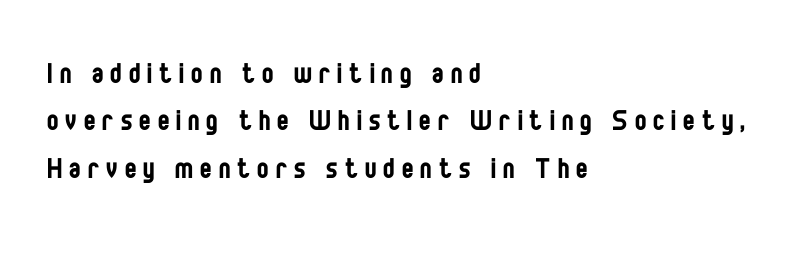
Letterform terminals end flat and unadorned throughout the passage. Glance below the letters and you will spot only blank space. Normally led — the rows are evenly, conventionally spaced. Designer's note — italics off, roman on. The face used here is proportionally spaced, like ordinary book or web type.
